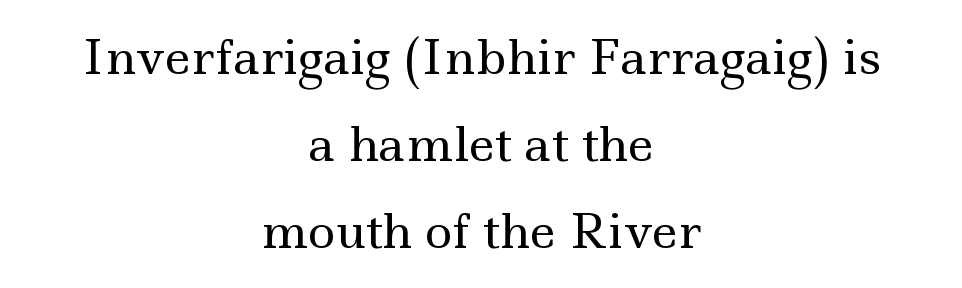
Is the type heavy? It reads as light-to-regular instead. Upright lettering throughout. These lines are composed in type with serifs. Compared with a flush-left layout, this one balances lines on the center instead.
